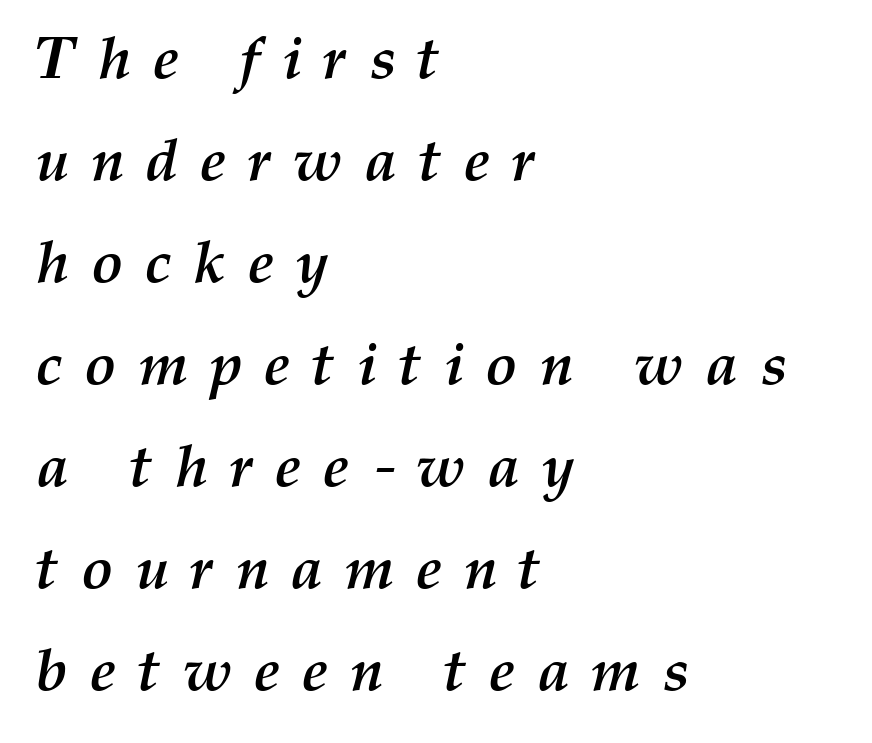
Q: Is the text bold? A: Yes.
Q: Is the text italic (slanted)? A: Yes, it leans right by about 12 degrees.
Q: Is the text underlined? A: No.
Q: How is the paragraph aligned? A: Left-aligned.
Q: Is the spacing between letters normal or unusually wide? A: Unusually wide.
Q: Width (condensed, normal, or wide)? A: Normal.
Q: Stroke contrast? A: Medium.
Q: x-height? A: Medium.
Q: Monospaced? A: No.
